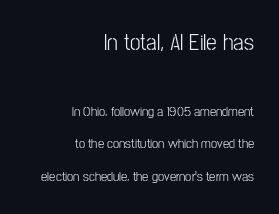
{"italic": "no", "bold": "no", "underline": "no", "align": "right", "line_spacing": "loose", "line_spacing_ratio": 2.35, "letter_spacing": "normal", "letter_spacing_em": 0.0, "larger_block": "first", "size_ratio": 1.71, "glyph_px": 24}
